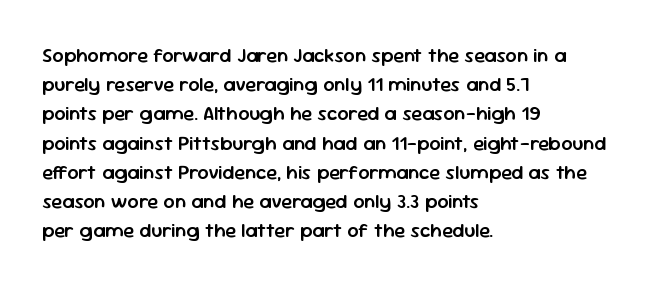
How heavy is the stroke? Medium-heavy — a semibold, shy of bold. Notice how the passage keeps a crisp vertical edge on the left only. In terms of posture, this sample is upright. The rendering uses a moderate line-height, typical for paragraphs. No extra tracking has been applied to these lines. Descender tails drop into unmarked territory.
